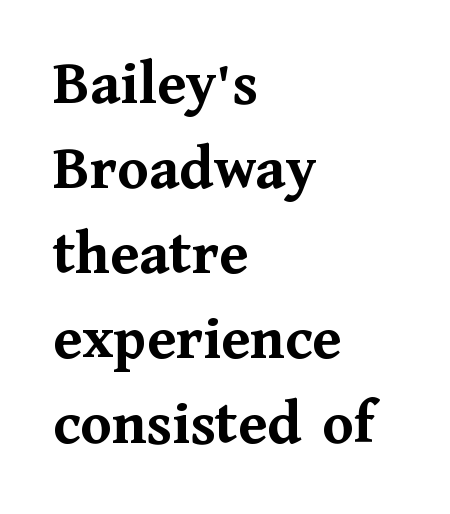
Q: Is the text bold? A: Yes.
Q: Is the text italic (slanted)? A: No, it is upright.
Q: Is the typeface a serif or a sans-serif typeface? A: Serif.
Q: Is the text underlined? A: No.
Q: How is the paragraph aligned? A: Left-aligned.
Q: Is the spacing between letters normal or unusually wide? A: Normal.
Q: Is the spacing between lines tight, normal or loose? A: Normal.
Q: Width (condensed, normal, or wide)? A: Normal.
Q: Stroke contrast? A: Medium.
Q: x-height? A: Medium.
Q: Monospaced? A: No.
